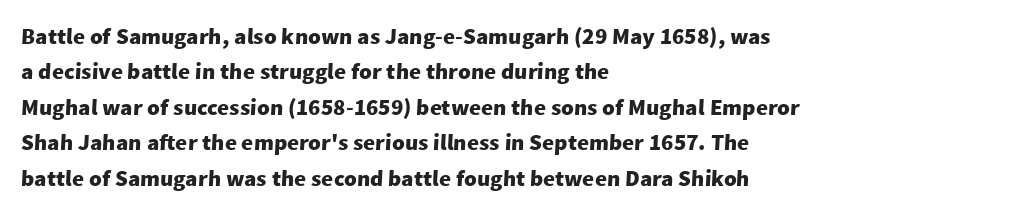
Q: Is the text bold? A: Yes.
Q: Is the text underlined? A: No.
Q: How is the paragraph aligned? A: Left-aligned.
Q: Is the spacing between letters normal or unusually wide? A: Normal.
Q: Is the spacing between lines tight, normal or loose? A: Normal.
